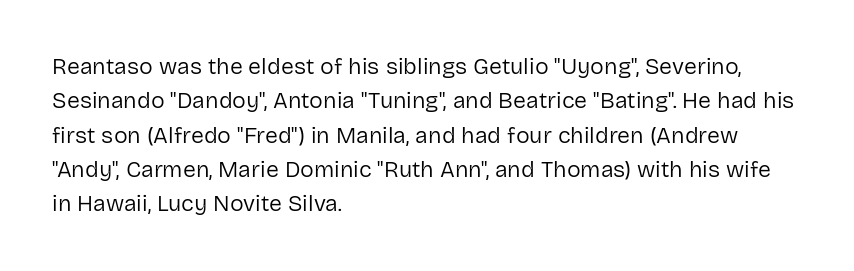
The image shows 23 px text type, upright; set left-aligned, normal line spacing (1.49x), normal letter spacing, not underlined.
